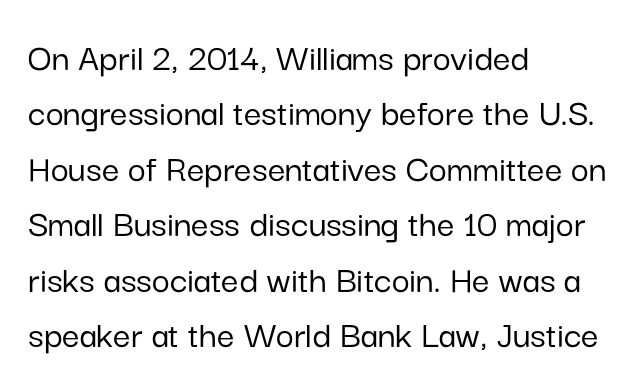
Is this a sans? Yes — the strokes have no serifs. Beneath every word, the page is bare. You can tell it's not italic because the verticals are truly vertical. Alignment: flush left.
